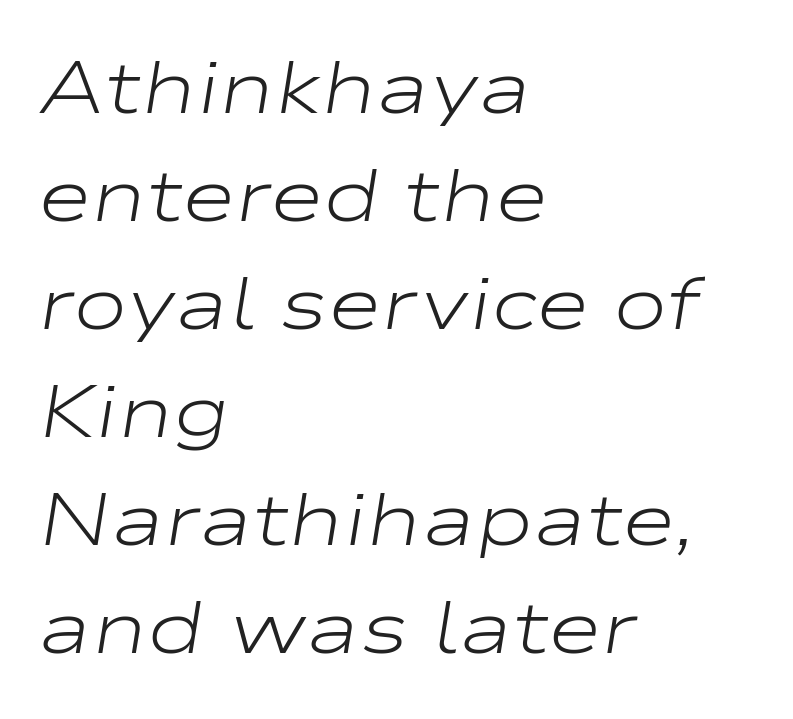
The image shows 74 px light, wide type, italic (leaning right); set left-aligned, normal line spacing (1.46x), normal letter spacing, not underlined; low stroke contrast and a medium x-height.
